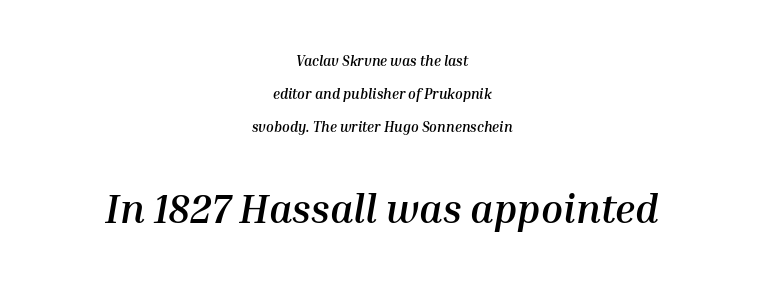
The image shows 40 px semibold type, italic (leaning right); set centered, loose line spacing (2.35x), normal letter spacing, not underlined; the second (bottom) block is 2.86x larger; medium stroke contrast and a medium x-height.
